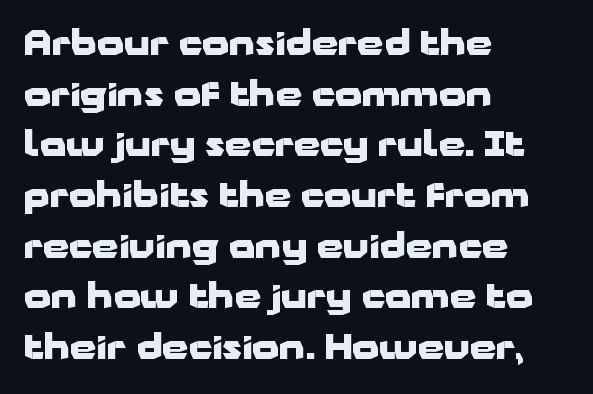
Tall strokes in this sample are plumb rather than angled. You could not count columns in this text — the font is proportionally spaced. Reading down the column, the eye jumps a familiar distance to each next line. This rendering leaves character spacing at its baseline value. A typesetter would label this face a sans. The ragged edge is on the right, which tells us the setting is flush left.
